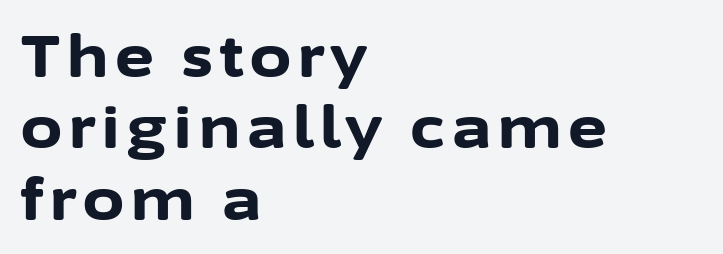
Q: Is the text bold? A: Yes.
Q: Is the text italic (slanted)? A: No, it is upright.
Q: Is the typeface a serif or a sans-serif typeface? A: Sans-serif.
Q: Is the text underlined? A: No.
Q: How is the paragraph aligned? A: Left-aligned.
Q: Width (condensed, normal, or wide)? A: Normal.
Q: Stroke contrast? A: Low.
Q: x-height? A: Medium.
Q: Monospaced? A: No.
